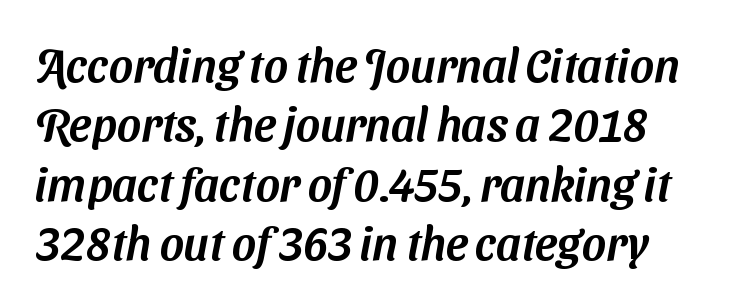
{"serif": "no", "width": "normal", "stroke_contrast": "medium", "x_height": "medium", "monospaced": "no", "underline": "no", "line_spacing": "normal", "line_spacing_ratio": 1.29, "letter_spacing": "normal", "letter_spacing_em": 0.0, "glyph_px": 46}
